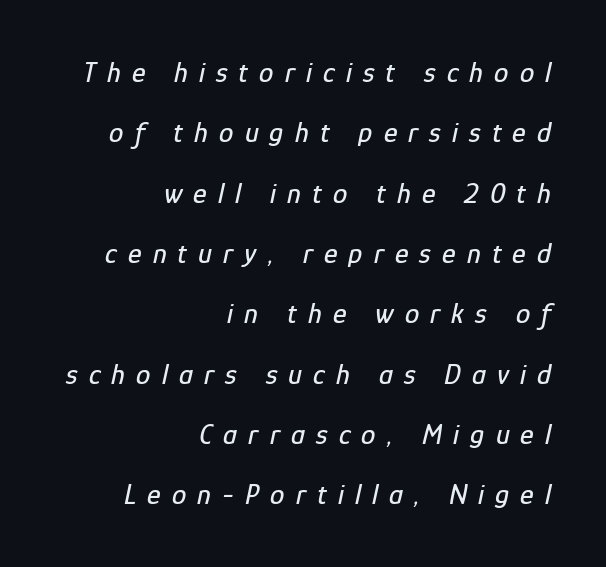
Q: Is the text italic (slanted)? A: Yes, it leans right by about 12 degrees.
Q: Is the text underlined? A: No.
Q: How is the paragraph aligned? A: Right-aligned.
Q: Is the spacing between letters normal or unusually wide? A: Unusually wide.
Q: Is the spacing between lines tight, normal or loose? A: Loose.
Q: Width (condensed, normal, or wide)? A: Condensed.
Q: Stroke contrast? A: Low.
Q: x-height? A: Medium.
Q: Monospaced? A: No.
